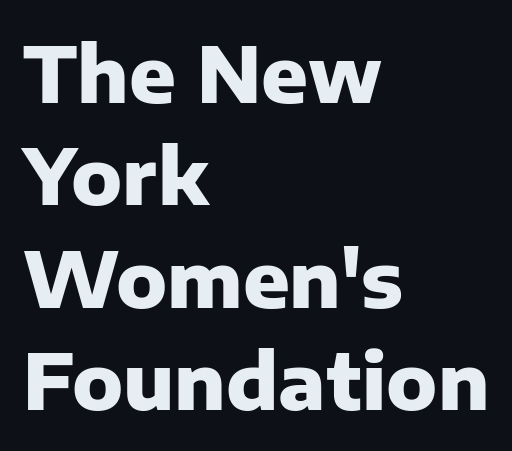
The image shows 77 px heavy sans-serif type, upright; set left-aligned, normal line spacing (1.33x), normal letter spacing, not underlined; low stroke contrast and a medium x-height.
